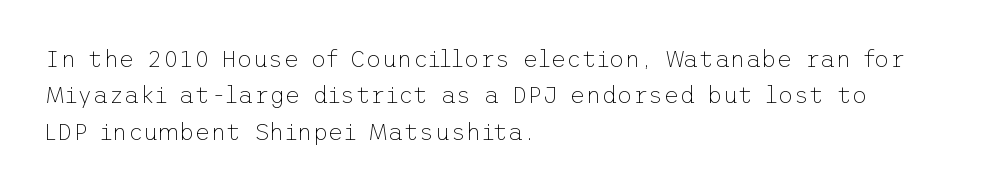
Q: Is the text bold? A: No.
Q: Is the text italic (slanted)? A: No, it is upright.
Q: Is the text underlined? A: No.
Q: How is the paragraph aligned? A: Left-aligned.
Q: Is the spacing between letters normal or unusually wide? A: Normal.
Q: Is the spacing between lines tight, normal or loose? A: Normal.
